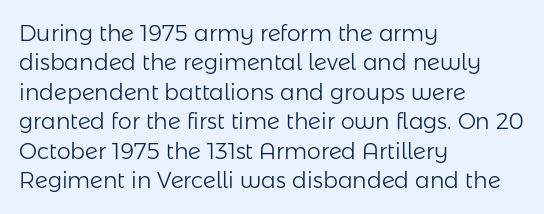
Q: Is the text bold? A: No.
Q: Is the text italic (slanted)? A: No, it is upright.
Q: Is the text underlined? A: No.
Q: How is the paragraph aligned? A: Left-aligned.
Q: Is the spacing between letters normal or unusually wide? A: Normal.
Q: Is the spacing between lines tight, normal or loose? A: Normal.
